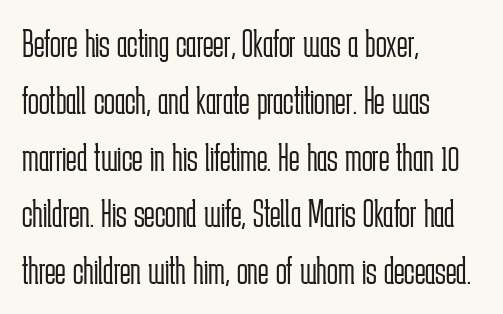
The image shows 40 px light, condensed sans-serif type, upright; set left-aligned, normal line spacing (1.42x), normal letter spacing, not underlined; low stroke contrast and a medium x-height.
